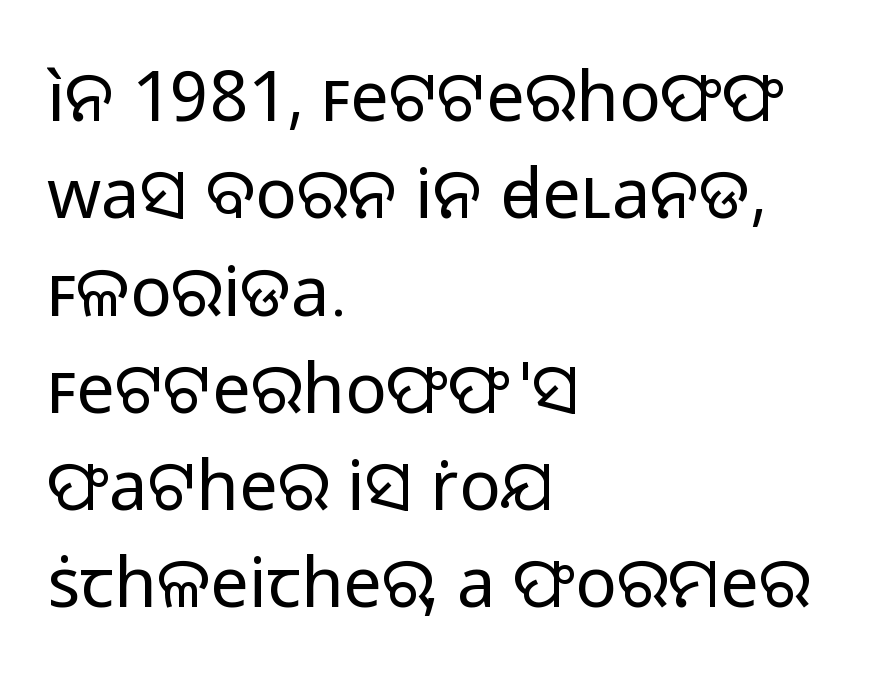
Q: Is the text bold? A: No.
Q: Is the text italic (slanted)? A: No, it is upright.
Q: Is the typeface a serif or a sans-serif typeface? A: Sans-serif.
Q: Is the text underlined? A: No.
Q: How is the paragraph aligned? A: Left-aligned.
Q: Is the spacing between letters normal or unusually wide? A: Normal.
Q: Is the spacing between lines tight, normal or loose? A: Normal.
Q: Width (condensed, normal, or wide)? A: Normal.
Q: Stroke contrast? A: Low.
Q: x-height? A: Medium.
Q: Monospaced? A: No.
